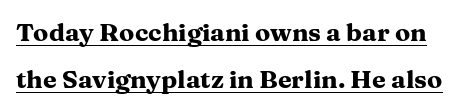
The image shows 25 px bold type, upright; set line spacing 1.89x, normal letter spacing, underlined.
